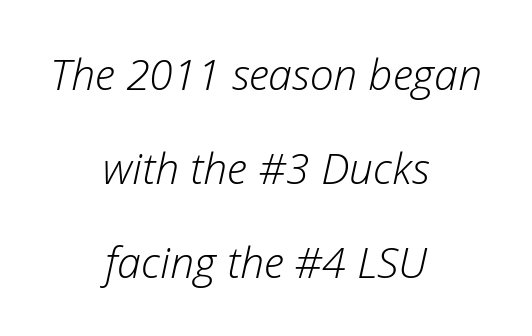
The image shows 43 px light type, italic (leaning right); set centered, loose line spacing (2.19x), normal letter spacing, not underlined; low stroke contrast and a medium x-height.
